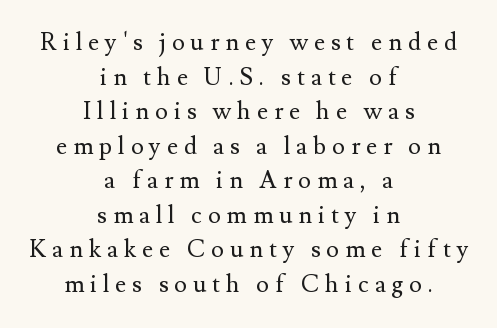
The image shows 24 px text type, upright; set centered, normal line spacing (1.44x), unusually wide letter spacing (+0.25 em), not underlined.
